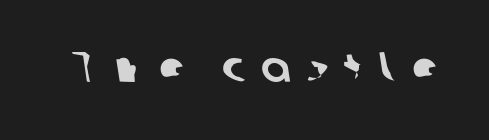
A typesetter would label this face a sans. Proportional: the letters do not fall into vertical columns. The specimen omits any rule beneath the text block's lines. Does extra space separate the letters? Yes, quite a lot of it.
